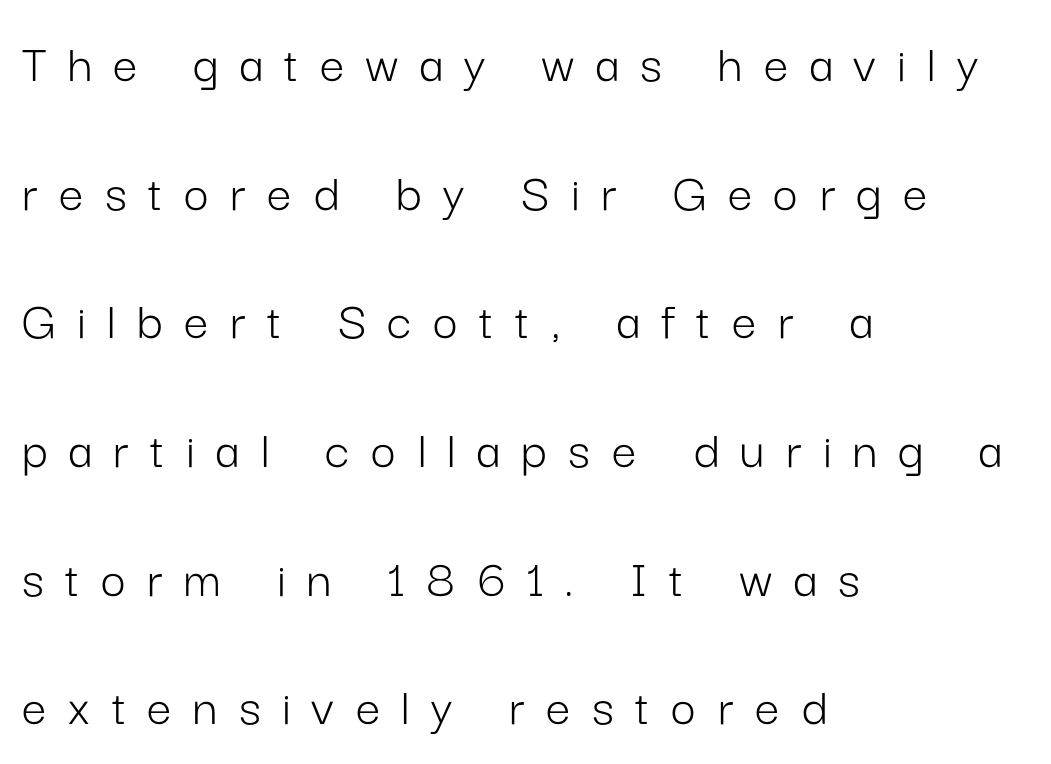
{"serif": "no", "italic": "no", "bold": "no", "weight": "light", "width": "normal", "stroke_contrast": "low", "x_height": "medium", "monospaced": "no", "underline": "no", "align": "left", "line_spacing": "loose", "line_spacing_ratio": 2.34, "letter_spacing": "wide", "letter_spacing_em": 0.39, "glyph_px": 55}
